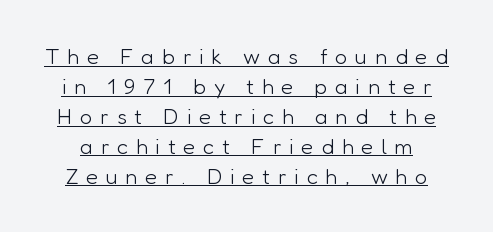
The image shows 22 px text type, upright; set normal line spacing (1.36x), unusually wide letter spacing (+0.35 em), underlined.
